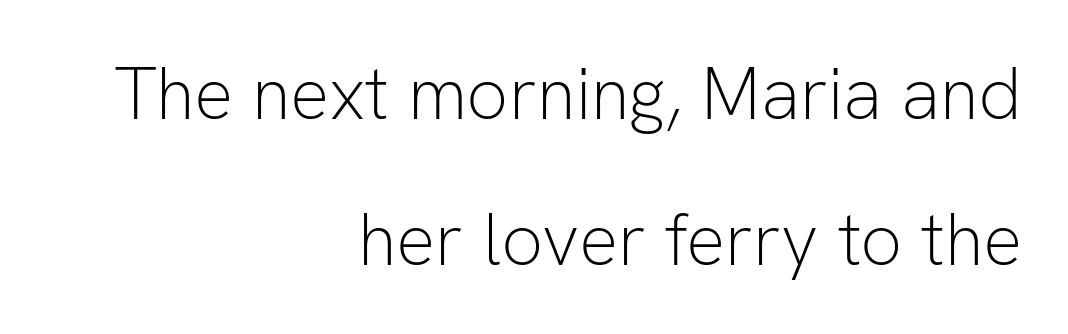
{"serif": "no", "italic": "no", "bold": "no", "weight": "light", "width": "normal", "stroke_contrast": "low", "x_height": "medium", "monospaced": "no", "underline": "no", "align": "right", "line_spacing": "loose", "line_spacing_ratio": 2.0, "letter_spacing": "normal", "letter_spacing_em": 0.0, "glyph_px": 73}
